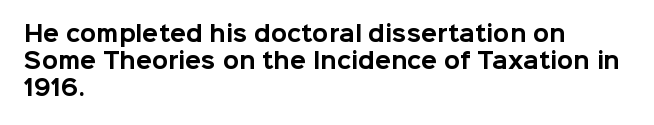
The space directly below the letters is spotless. In terms of leading, this rendering sits right in the middle. Notice how the stems are strictly vertical — no italics here. Honestly, the letter spacing is just normal — you wouldn't notice it. Typesetter's note: full bold, strokes at maximum text heaviness.
